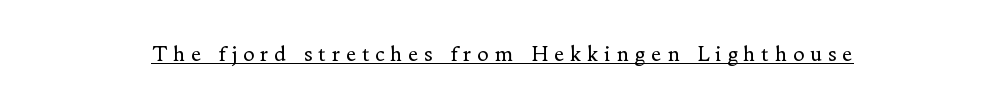
Heaviness? Minimal to ordinary, like unemphasized prose. Every stem runs plumb, perpendicular to the baseline. You can see a thin bar hugging the bottom of the glyphs. Inter-character spacing is expanded well beyond the font's built-in metrics.
